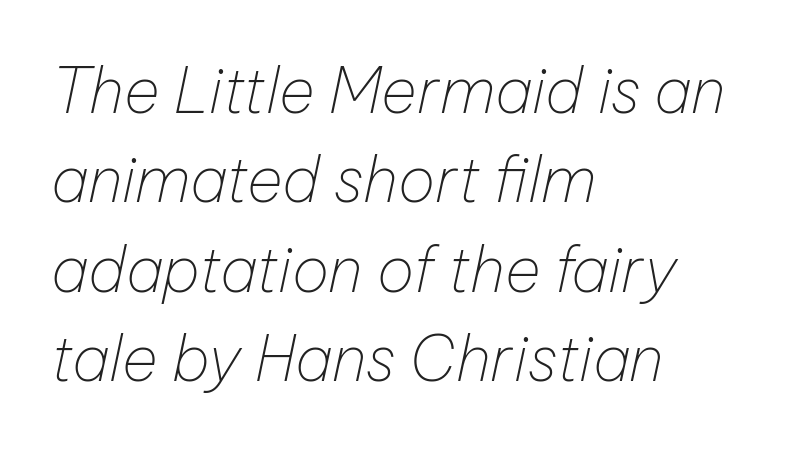
The glyphs look as if they've been sheared to an angle. One-word summary of the alignment: left. Note the varied advance widths — an 'i' is clearly narrower than an 'm'. Tracking value appears to be zero — textbook default spacing.
